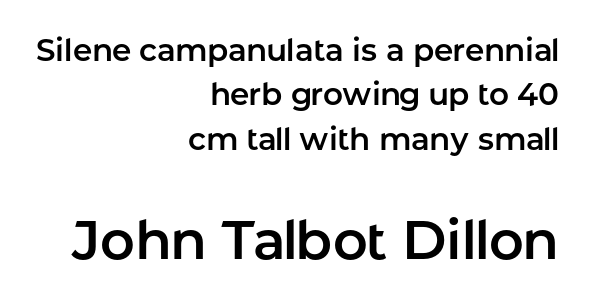
Q: Is the text italic (slanted)? A: No, it is upright.
Q: Is the typeface a serif or a sans-serif typeface? A: Sans-serif.
Q: Is the text underlined? A: No.
Q: How is the paragraph aligned? A: Right-aligned.
Q: Is the spacing between letters normal or unusually wide? A: Normal.
Q: Is the spacing between lines tight, normal or loose? A: Normal.
Q: Which block of text is set in a larger size, the first (top) or the second (bottom)? A: The second (bottom) one.
Q: Width (condensed, normal, or wide)? A: Normal.
Q: Stroke contrast? A: Low.
Q: x-height? A: Medium.
Q: Monospaced? A: No.
